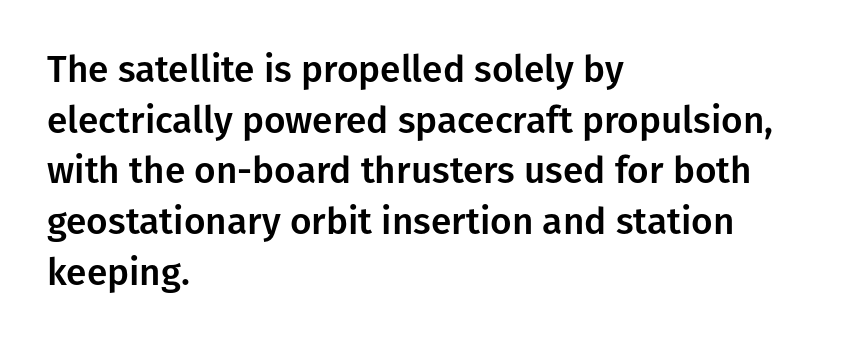
The image shows 37 px sans-serif type, upright; set left-aligned, normal line spacing (1.37x), normal letter spacing, not underlined; low stroke contrast and a medium x-height.
